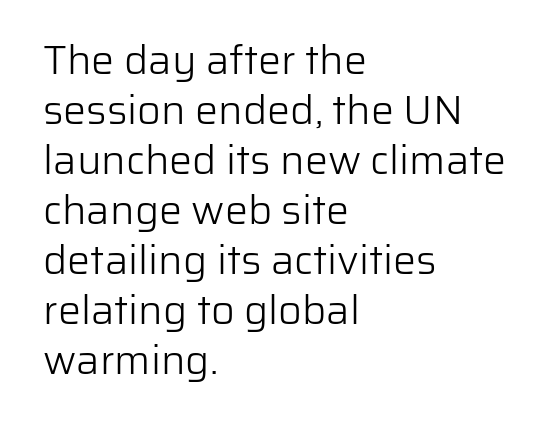
{"serif": "no", "italic": "no", "bold": "no", "weight": "light", "width": "normal", "stroke_contrast": "low", "x_height": "medium", "monospaced": "no", "underline": "no", "align": "left", "line_spacing_ratio": 1.22, "letter_spacing": "normal", "letter_spacing_em": 0.0, "glyph_px": 41}
